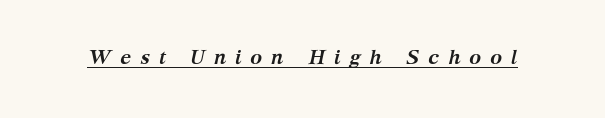
{"italic": "yes", "lean": "right", "slant_degrees": 12, "bold": "yes", "underline": "yes", "letter_spacing": "wide", "letter_spacing_em": 0.44, "glyph_px": 20}
